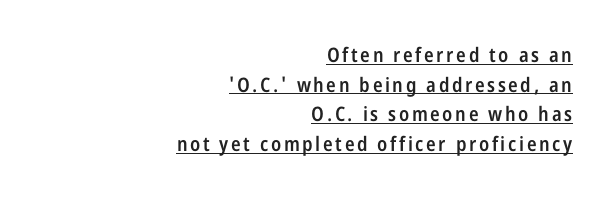
{"italic": "no", "bold": "semi", "underline": "yes", "align": "right", "line_spacing": "normal", "line_spacing_ratio": 1.48, "glyph_px": 20}
